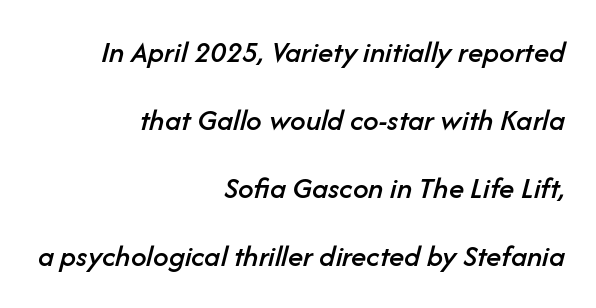
{"italic": "yes", "lean": "right", "slant_degrees": 14, "width": "normal", "stroke_contrast": "low", "x_height": "medium", "monospaced": "no", "underline": "no", "align": "right", "line_spacing": "loose", "line_spacing_ratio": 2.19, "letter_spacing": "normal", "letter_spacing_em": 0.0, "glyph_px": 31}
